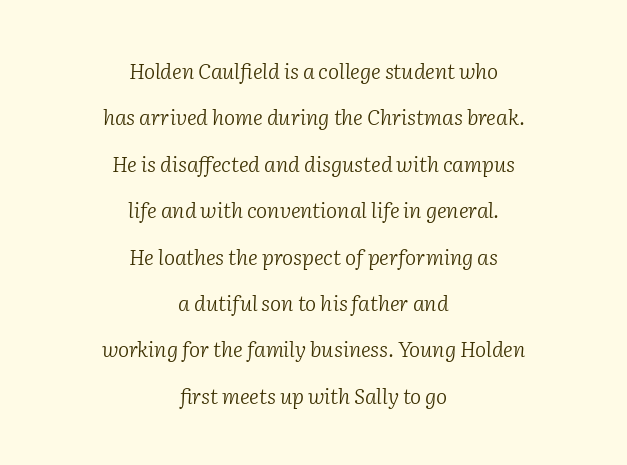
The image shows 21 px text type, italic (leaning right); set centered, loose line spacing (2.21x), normal letter spacing, not underlined.
